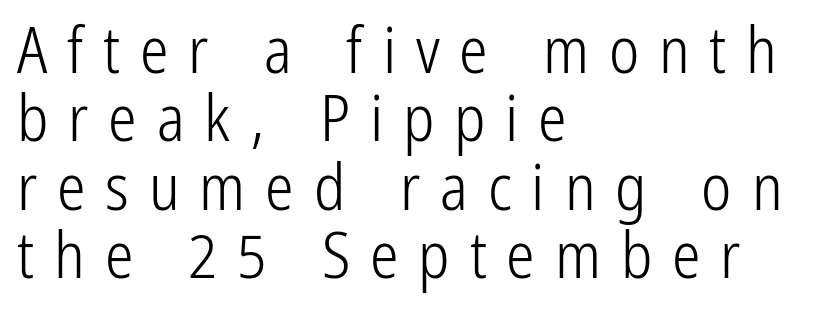
The image shows 64 px light, condensed sans-serif type, upright; set left-aligned, tight line spacing (1.07x), unusually wide letter spacing (+0.31 em), not underlined; low stroke contrast and a medium x-height.
